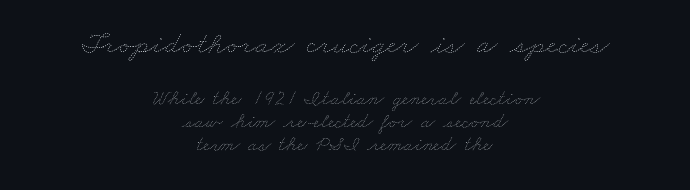
The image shows 31 px thin, wide type; set centered, tight line spacing (1.1x), normal letter spacing, not underlined; the first (top) block is 1.48x larger; low stroke contrast and a small x-height.
